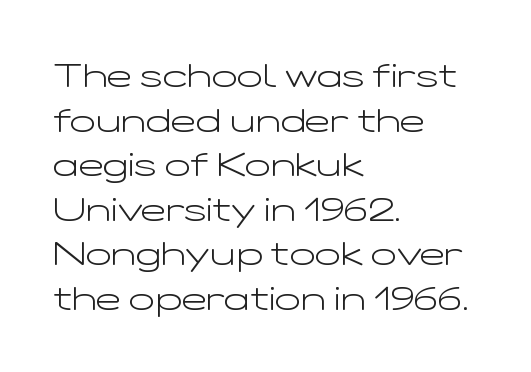
{"serif": "no", "italic": "no", "bold": "no", "weight": "light", "width": "wide", "stroke_contrast": "low", "x_height": "medium", "monospaced": "no", "underline": "no", "align": "left", "line_spacing": "normal", "line_spacing_ratio": 1.31, "letter_spacing": "normal", "letter_spacing_em": 0.0, "glyph_px": 34}
